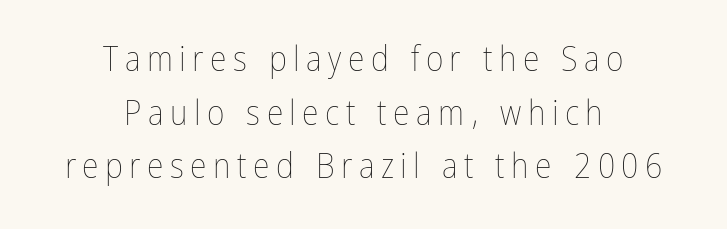
The image shows 34 px thin, condensed type, upright; set centered, normal line spacing (1.58x), not underlined; low stroke contrast and a medium x-height.
